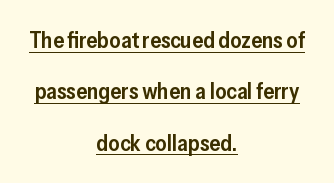
{"italic": "no", "bold": "semi", "underline": "yes", "align": "center", "line_spacing": "loose", "line_spacing_ratio": 2.33, "letter_spacing": "normal", "letter_spacing_em": 0.0, "glyph_px": 22}
